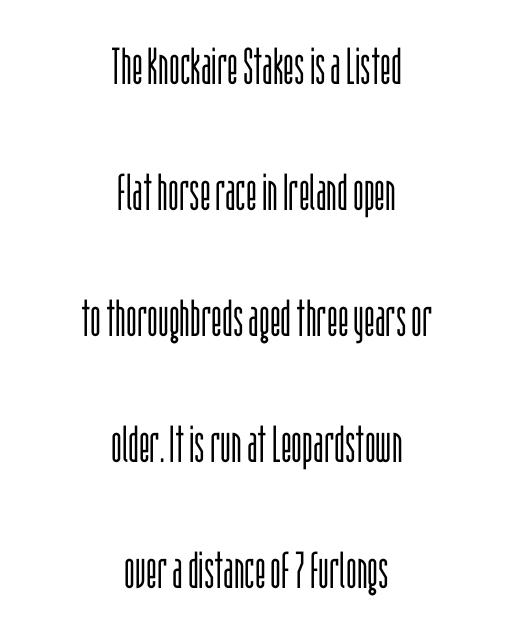
Q: Is the text bold? A: No.
Q: Is the text italic (slanted)? A: No, it is upright.
Q: Is the typeface a serif or a sans-serif typeface? A: Sans-serif.
Q: Is the text underlined? A: No.
Q: How is the paragraph aligned? A: Centered.
Q: Is the spacing between letters normal or unusually wide? A: Normal.
Q: Is the spacing between lines tight, normal or loose? A: Loose.
Q: Width (condensed, normal, or wide)? A: Condensed.
Q: Stroke contrast? A: Low.
Q: x-height? A: Large.
Q: Monospaced? A: No.
